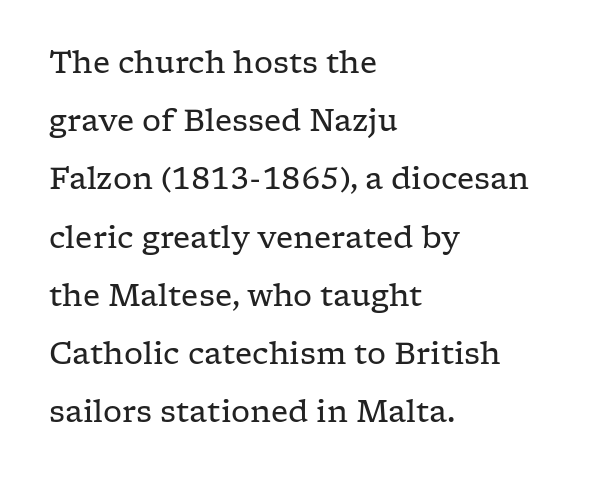
The image shows 30 px regular-weight, wide serif type, upright; set left-aligned, loose line spacing (1.94x), normal letter spacing, not underlined; low stroke contrast and a medium x-height.
